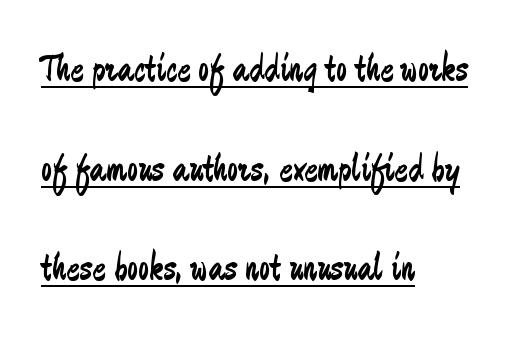
{"serif": "no", "bold": "no", "weight": "regular", "width": "condensed", "stroke_contrast": "low", "x_height": "small", "monospaced": "no", "underline": "yes", "align": "left", "line_spacing": "loose", "line_spacing_ratio": 2.49, "letter_spacing": "normal", "letter_spacing_em": 0.0, "glyph_px": 40}
